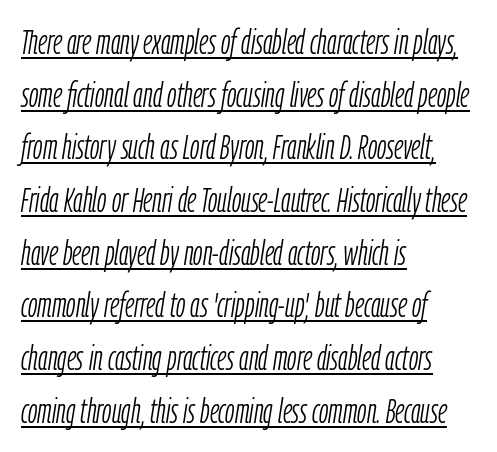
The image shows 34 px light, condensed type, italic (leaning right); set left-aligned, normal line spacing (1.55x), normal letter spacing, underlined; low stroke contrast and a medium x-height.
